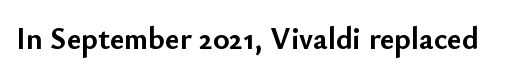
Q: Is the text bold? A: Yes.
Q: Is the text italic (slanted)? A: No, it is upright.
Q: Is the typeface a serif or a sans-serif typeface? A: Sans-serif.
Q: Is the text underlined? A: No.
Q: Is the spacing between letters normal or unusually wide? A: Normal.
Q: Width (condensed, normal, or wide)? A: Normal.
Q: Stroke contrast? A: Low.
Q: x-height? A: Small.
Q: Monospaced? A: No.
